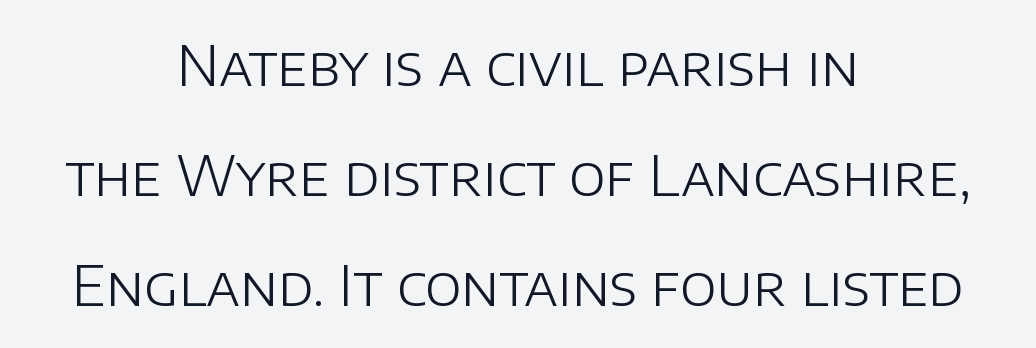
Q: Is the text bold? A: No.
Q: Is the text italic (slanted)? A: No, it is upright.
Q: Is the typeface a serif or a sans-serif typeface? A: Sans-serif.
Q: Is the text underlined? A: No.
Q: How is the paragraph aligned? A: Centered.
Q: Is the spacing between letters normal or unusually wide? A: Normal.
Q: Is the spacing between lines tight, normal or loose? A: Loose.
Q: Width (condensed, normal, or wide)? A: Normal.
Q: Stroke contrast? A: Low.
Q: x-height? A: Large.
Q: Monospaced? A: No.
